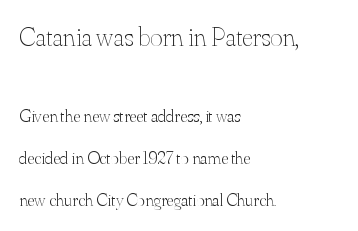
Q: Is the text bold? A: No.
Q: Is the text italic (slanted)? A: No, it is upright.
Q: Is the text underlined? A: No.
Q: How is the paragraph aligned? A: Left-aligned.
Q: Is the spacing between letters normal or unusually wide? A: Normal.
Q: Is the spacing between lines tight, normal or loose? A: Loose.
Q: Which block of text is set in a larger size, the first (top) or the second (bottom)? A: The first (top) one.
